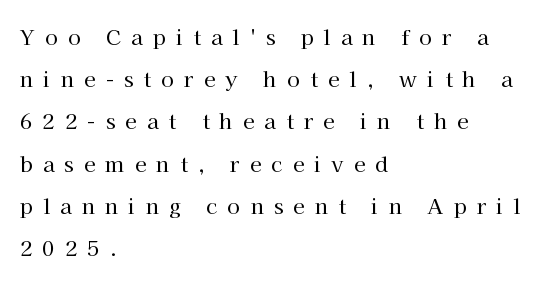
Q: Is the text bold? A: No.
Q: Is the text italic (slanted)? A: No, it is upright.
Q: Is the text underlined? A: No.
Q: How is the paragraph aligned? A: Left-aligned.
Q: Is the spacing between letters normal or unusually wide? A: Unusually wide.
Q: Is the spacing between lines tight, normal or loose? A: Loose.
